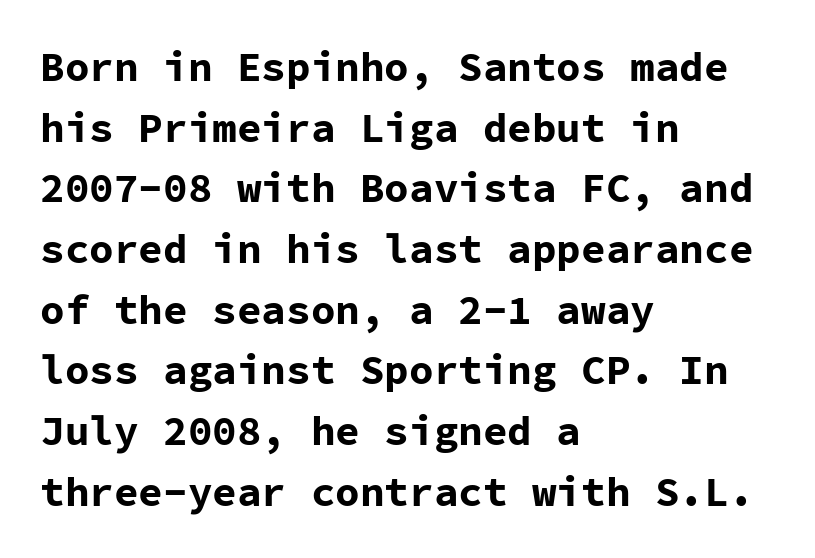
The image shows 41 px bold sans-serif type, upright, monospaced; set left-aligned, normal line spacing (1.48x), normal letter spacing, not underlined; low stroke contrast and a medium x-height.
